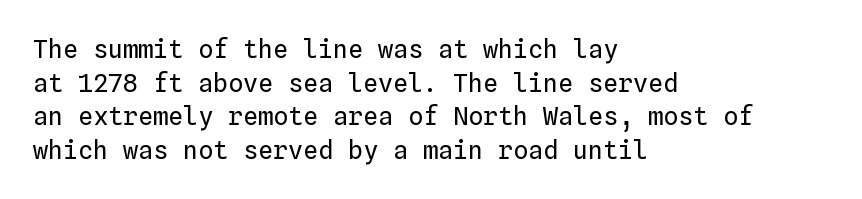
The image shows 25 px text type, upright; set left-aligned, normal line spacing (1.35x), normal letter spacing, not underlined.
